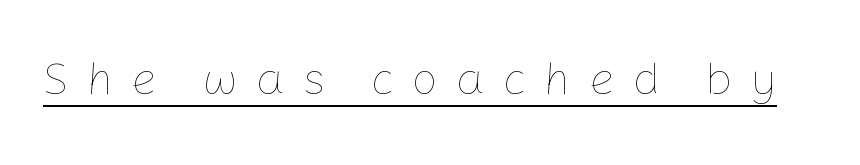
Q: Is the text bold? A: No.
Q: Is the text italic (slanted)? A: No, it is upright.
Q: Is the text underlined? A: Yes.
Q: Is the spacing between letters normal or unusually wide? A: Unusually wide.
Q: Width (condensed, normal, or wide)? A: Normal.
Q: Stroke contrast? A: Low.
Q: x-height? A: Medium.
Q: Monospaced? A: No.
